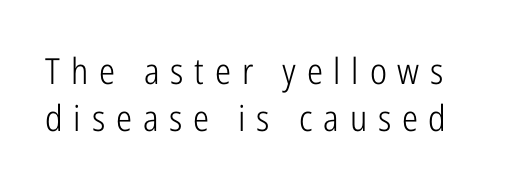
The image shows 36 px light, condensed sans-serif type, upright; set normal line spacing (1.31x), unusually wide letter spacing (+0.3 em), not underlined; low stroke contrast and a medium x-height.
